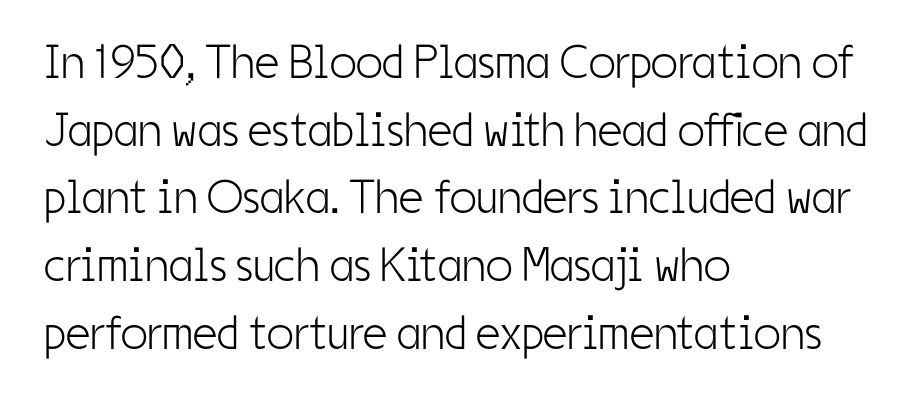
The image shows 48 px light, condensed sans-serif type, upright; set left-aligned, normal line spacing (1.41x), normal letter spacing, not underlined; low stroke contrast and a medium x-height.
